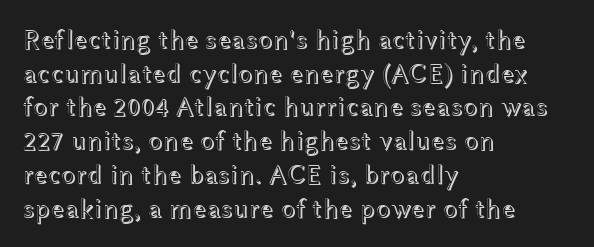
Q: Is the text italic (slanted)? A: No, it is upright.
Q: Is the text underlined? A: No.
Q: How is the paragraph aligned? A: Left-aligned.
Q: Is the spacing between letters normal or unusually wide? A: Normal.
Q: Is the spacing between lines tight, normal or loose? A: Normal.
